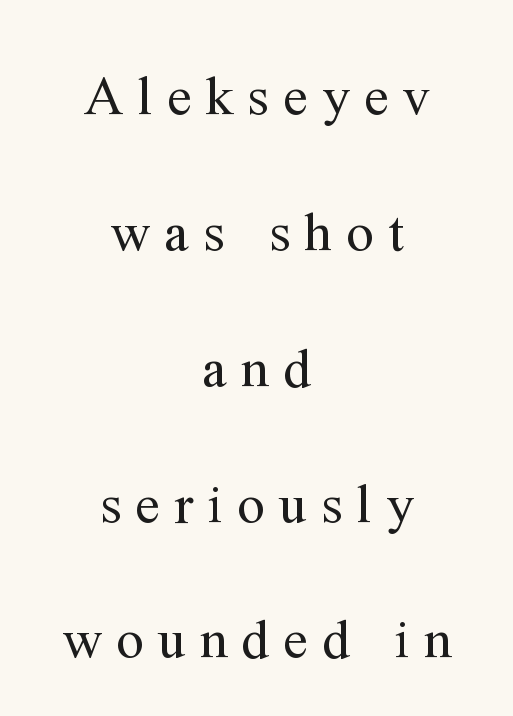
Q: Is the text bold? A: No.
Q: Is the text italic (slanted)? A: No, it is upright.
Q: Is the typeface a serif or a sans-serif typeface? A: Serif.
Q: Is the text underlined? A: No.
Q: How is the paragraph aligned? A: Centered.
Q: Is the spacing between letters normal or unusually wide? A: Unusually wide.
Q: Is the spacing between lines tight, normal or loose? A: Loose.
Q: Width (condensed, normal, or wide)? A: Normal.
Q: Stroke contrast? A: Medium.
Q: x-height? A: Medium.
Q: Monospaced? A: No.
